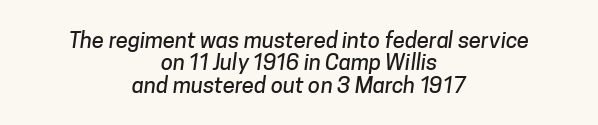
The image shows 22 px text type; set centered, tight line spacing (1.02x), normal letter spacing, not underlined.
